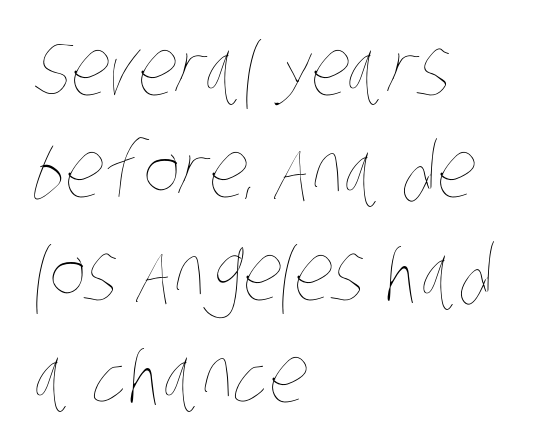
These lines are rendered in a variable-pitch font. The characters are drawn with everyday or finer stroke widths. Line beginnings align vertically; line endings do not. The area under the type is left untouched. The lines sit at an ordinary, default distance from one another.
